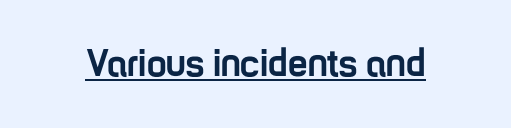
Q: Is the text bold? A: Yes.
Q: Is the text italic (slanted)? A: No, it is upright.
Q: Is the typeface a serif or a sans-serif typeface? A: Sans-serif.
Q: Is the text underlined? A: Yes.
Q: Is the spacing between letters normal or unusually wide? A: Normal.
Q: Width (condensed, normal, or wide)? A: Condensed.
Q: Stroke contrast? A: Low.
Q: x-height? A: Medium.
Q: Monospaced? A: No.
